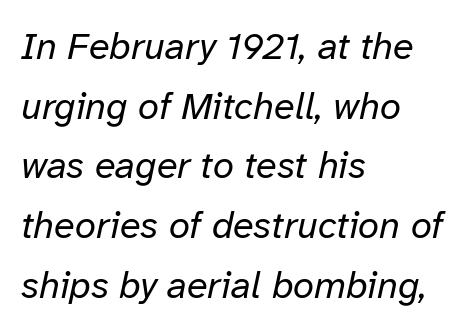
Italic: yes, the glyphs are oblique. The baseline area is clear. These lines keep a tight, regular rhythm from letter to letter. These glyphs show unthickened strokes, regular width or finer. Evenly set lines give the paragraph a standard silhouette. You could not count columns in this text — the font is proportionally spaced.
